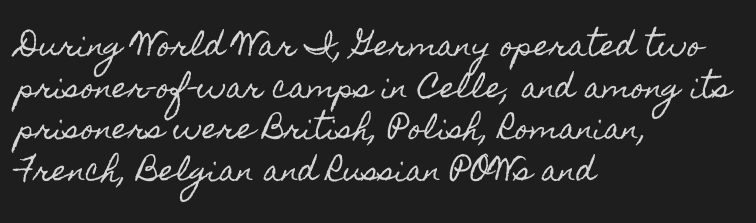
The image shows 28 px condensed type; set left-aligned, normal line spacing (1.49x), normal letter spacing, not underlined; a small x-height.
